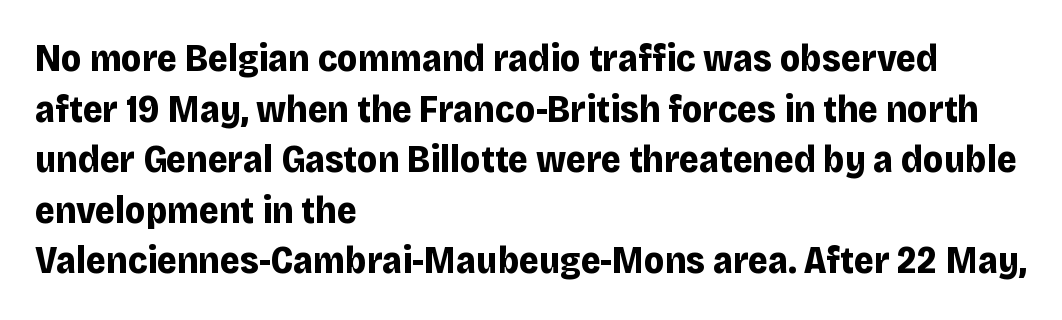
The image shows 38 px bold sans-serif type, upright; set left-aligned, normal line spacing (1.33x), normal letter spacing, not underlined; low stroke contrast and a large x-height.
